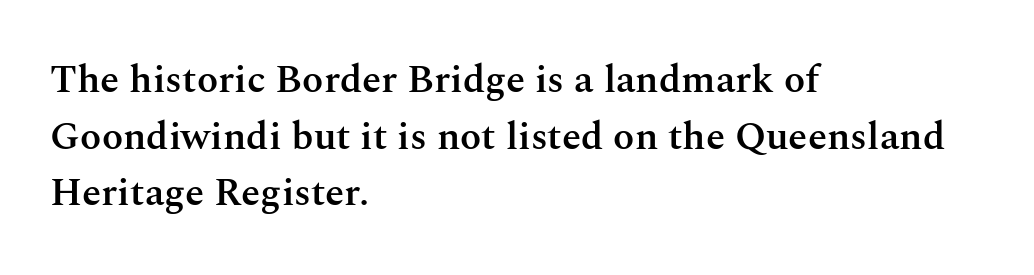
Q: Is the text bold? A: Semi-bold.
Q: Is the text italic (slanted)? A: No, it is upright.
Q: Is the typeface a serif or a sans-serif typeface? A: Serif.
Q: Is the text underlined? A: No.
Q: How is the paragraph aligned? A: Left-aligned.
Q: Is the spacing between letters normal or unusually wide? A: Normal.
Q: Is the spacing between lines tight, normal or loose? A: Normal.
Q: Width (condensed, normal, or wide)? A: Normal.
Q: Stroke contrast? A: Medium.
Q: x-height? A: Medium.
Q: Monospaced? A: No.
